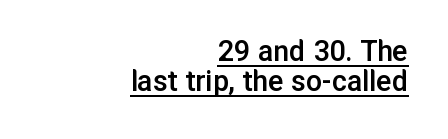
This is the in-between weight designers call semibold or demi. The rendering uses natural spacing where letterforms have individual widths. Each letter's strokes conclude bluntly, with no projecting serifs. Right-aligned paragraph, ragged on the left. The letters stand straight up with perfectly vertical stems. Baseline-to-baseline distance is barely more than the letter height.
